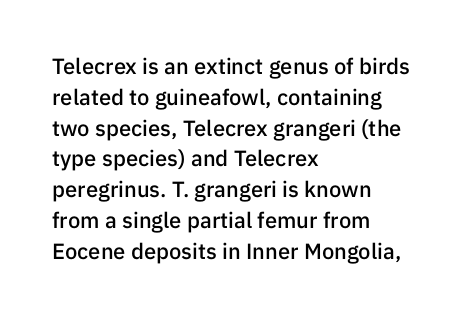
Q: Is the text bold? A: Semi-bold.
Q: Is the text italic (slanted)? A: No, it is upright.
Q: Is the text underlined? A: No.
Q: How is the paragraph aligned? A: Left-aligned.
Q: Is the spacing between letters normal or unusually wide? A: Normal.
Q: Is the spacing between lines tight, normal or loose? A: Normal.
